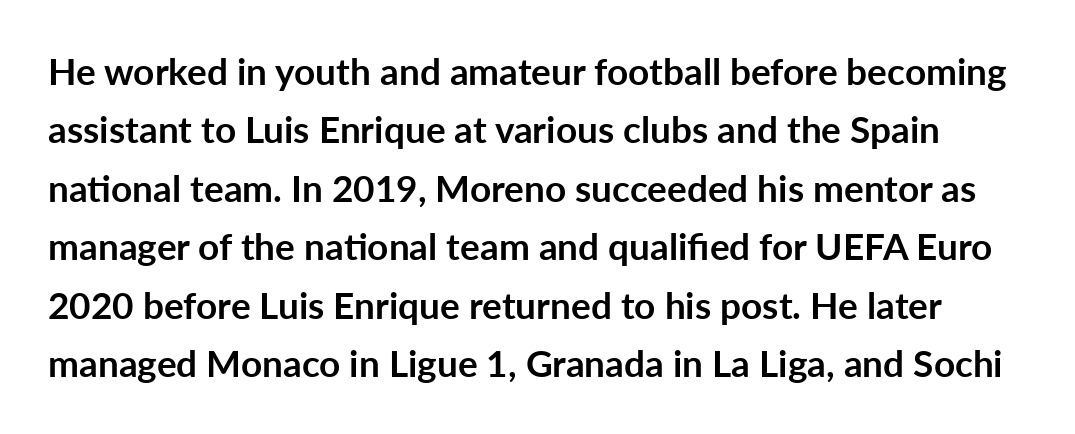
The image shows 37 px semibold sans-serif type, upright; set normal line spacing (1.58x), normal letter spacing, not underlined; low stroke contrast and a medium x-height.
